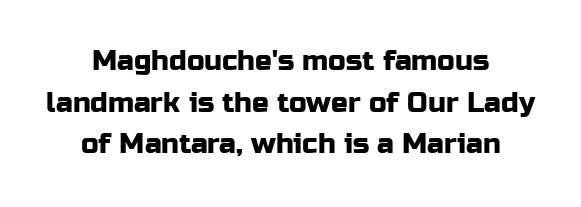
Q: Is the text italic (slanted)? A: No, it is upright.
Q: Is the typeface a serif or a sans-serif typeface? A: Sans-serif.
Q: Is the text underlined? A: No.
Q: Is the spacing between letters normal or unusually wide? A: Normal.
Q: Is the spacing between lines tight, normal or loose? A: Normal.
Q: Width (condensed, normal, or wide)? A: Normal.
Q: Stroke contrast? A: Low.
Q: x-height? A: Medium.
Q: Monospaced? A: No.
